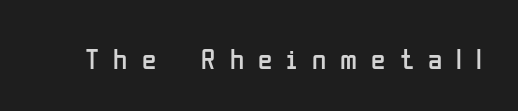
{"serif": "no", "italic": "no", "bold": "no", "weight": "regular", "width": "condensed", "stroke_contrast": "low", "x_height": "medium", "monospaced": "no", "underline": "no", "letter_spacing": "wide", "letter_spacing_em": 0.49, "glyph_px": 29}
